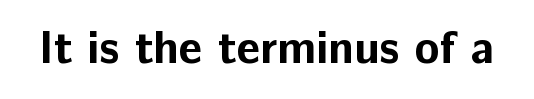
Q: Is the text bold? A: Yes.
Q: Is the text italic (slanted)? A: No, it is upright.
Q: Is the typeface a serif or a sans-serif typeface? A: Sans-serif.
Q: Is the text underlined? A: No.
Q: Is the spacing between letters normal or unusually wide? A: Normal.
Q: Width (condensed, normal, or wide)? A: Normal.
Q: Stroke contrast? A: Low.
Q: x-height? A: Medium.
Q: Monospaced? A: No.
